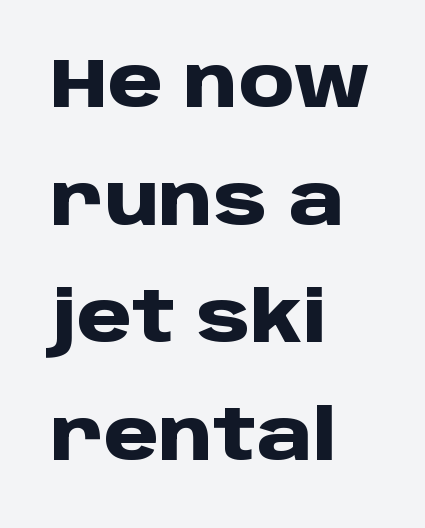
Q: Is the text bold? A: Yes.
Q: Is the text italic (slanted)? A: No, it is upright.
Q: Is the typeface a serif or a sans-serif typeface? A: Sans-serif.
Q: Is the text underlined? A: No.
Q: How is the paragraph aligned? A: Left-aligned.
Q: Is the spacing between letters normal or unusually wide? A: Normal.
Q: Is the spacing between lines tight, normal or loose? A: Normal.
Q: Width (condensed, normal, or wide)? A: Normal.
Q: Stroke contrast? A: Low.
Q: x-height? A: Large.
Q: Monospaced? A: No.
